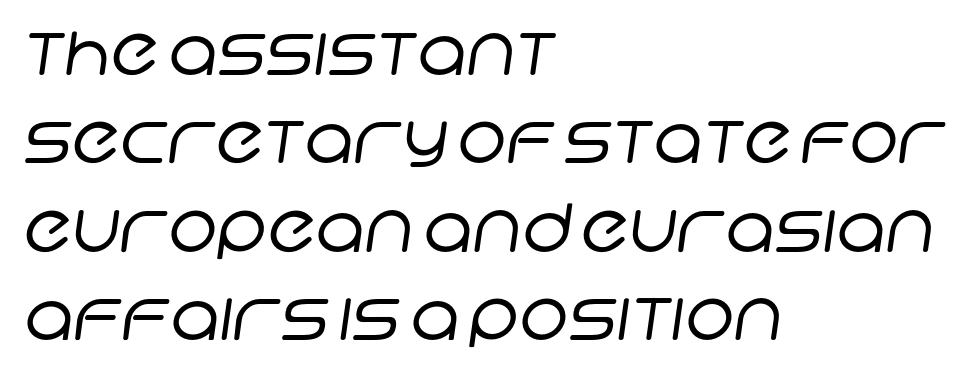
Q: Is the text bold? A: No.
Q: Is the typeface a serif or a sans-serif typeface? A: Sans-serif.
Q: Is the text underlined? A: No.
Q: How is the paragraph aligned? A: Left-aligned.
Q: Is the spacing between letters normal or unusually wide? A: Normal.
Q: Is the spacing between lines tight, normal or loose? A: Normal.
Q: Width (condensed, normal, or wide)? A: Normal.
Q: Stroke contrast? A: Low.
Q: x-height? A: Large.
Q: Monospaced? A: No.
